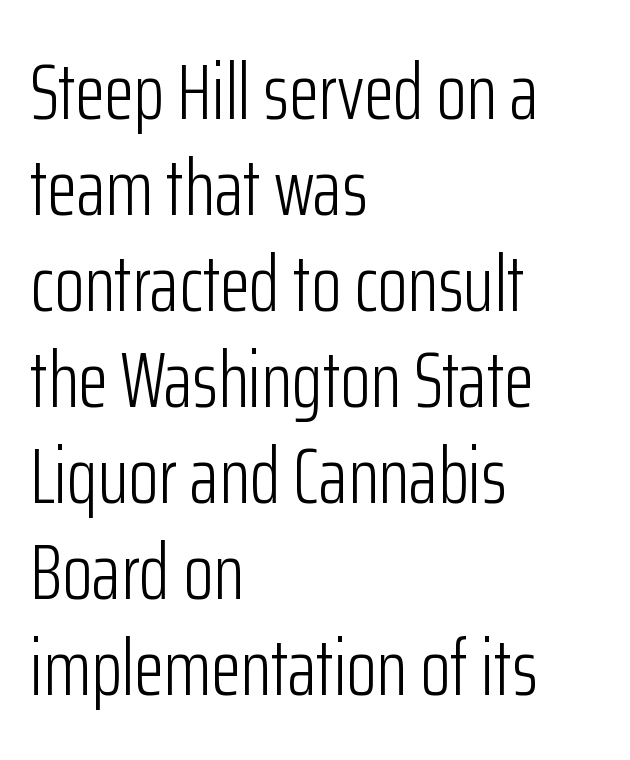
The image shows 78 px light, condensed sans-serif type, upright; set left-aligned, line spacing 1.23x, normal letter spacing, not underlined; low stroke contrast and a medium x-height.
